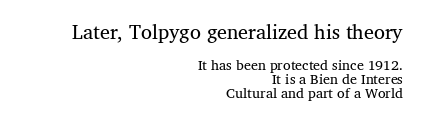
Does the leading feel generous? Not at all — it's pinched. If you squint, the top block still reads clearly — it's the larger of the two. Notice how the passage keeps a crisp vertical edge on the right only. Characters remain perfectly vertical along every line.
